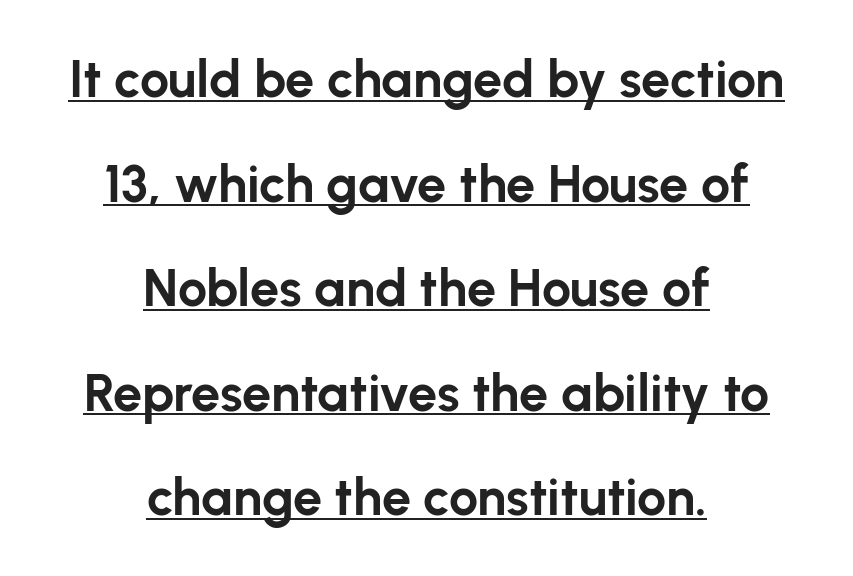
Typographically, this falls in the sans-serif category. The tracking reads as untouched default to a designer's eye. The passage shown is typed in a proportional face where columns would drift. These lines were composed using upright roman letters. Reading down the column, the eye jumps a long way to each next line. The rendering positions every line midway between the sides.
